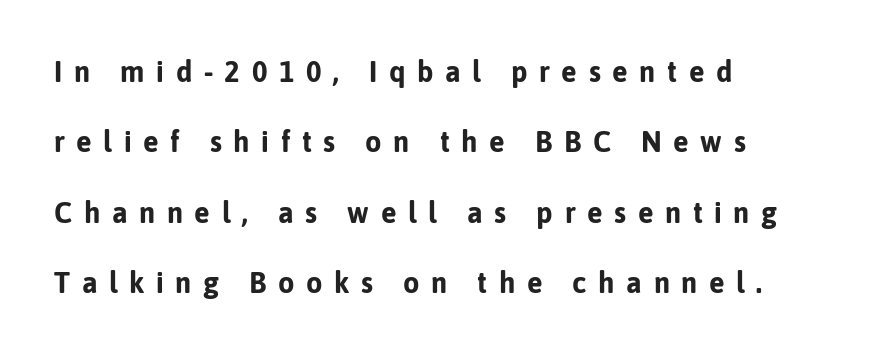
{"serif": "no", "italic": "no", "bold": "yes", "weight": "bold", "width": "normal", "stroke_contrast": "low", "x_height": "medium", "monospaced": "no", "underline": "no", "align": "left", "line_spacing": "loose", "line_spacing_ratio": 2.43, "letter_spacing": "wide", "letter_spacing_em": 0.4, "glyph_px": 29}
